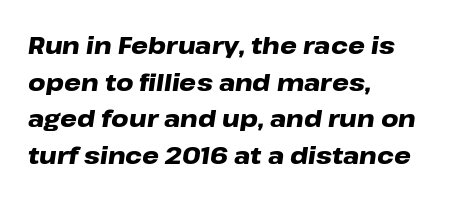
The foot of each line stays bare and open. In CSS terms this would be text-align: left. Would a proofreader flag this as italicized? Yes. The strokes are fattened all the way to bold.
